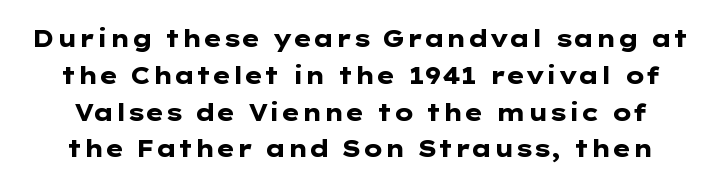
Q: Is the text bold? A: Yes.
Q: Is the text italic (slanted)? A: No, it is upright.
Q: Is the text underlined? A: No.
Q: Is the spacing between letters normal or unusually wide? A: Normal.
Q: Is the spacing between lines tight, normal or loose? A: Normal.
